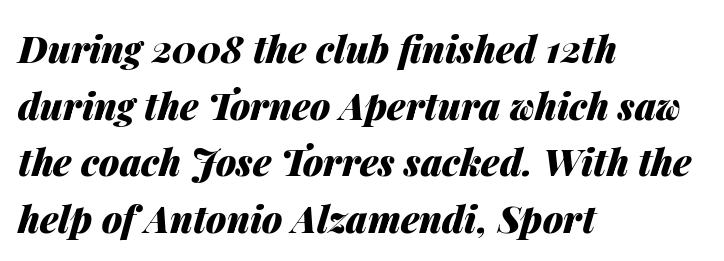
Q: Is the text bold? A: Yes.
Q: Is the text italic (slanted)? A: Yes, it leans right by about 14 degrees.
Q: Is the text underlined? A: No.
Q: How is the paragraph aligned? A: Left-aligned.
Q: Is the spacing between letters normal or unusually wide? A: Normal.
Q: Is the spacing between lines tight, normal or loose? A: Normal.
Q: Width (condensed, normal, or wide)? A: Normal.
Q: Stroke contrast? A: Medium.
Q: x-height? A: Medium.
Q: Monospaced? A: No.
